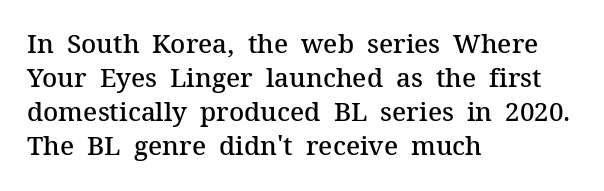
Q: Is the text bold? A: Semi-bold.
Q: Is the text italic (slanted)? A: No, it is upright.
Q: Is the text underlined? A: No.
Q: How is the paragraph aligned? A: Left-aligned.
Q: Is the spacing between letters normal or unusually wide? A: Normal.
Q: Is the spacing between lines tight, normal or loose? A: Normal.
